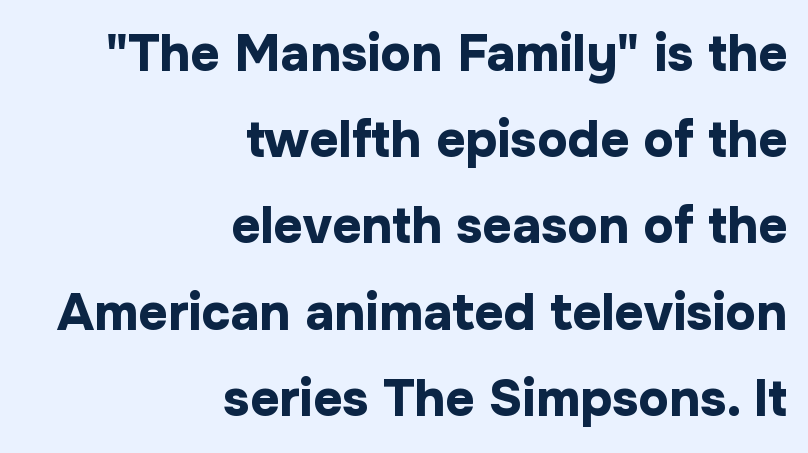
{"serif": "no", "italic": "no", "bold": "yes", "weight": "bold", "width": "normal", "stroke_contrast": "low", "x_height": "medium", "monospaced": "no", "underline": "no", "align": "right", "line_spacing": "normal", "line_spacing_ratio": 1.69, "letter_spacing": "normal", "letter_spacing_em": 0.0, "glyph_px": 51}
